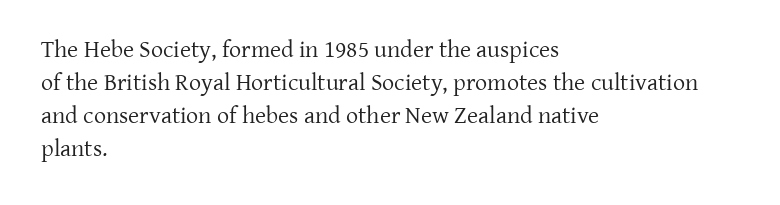
Horizontally, the lines are justified to the leading edge only. A roman cut, with each character standing at attention. The lines sit at an ordinary, default distance from one another. The font sits on the lighter half of the weight spectrum, regular included. Just letters on the line, the space beneath them empty. Standard letterfit; no display-style spreading of the glyphs.
